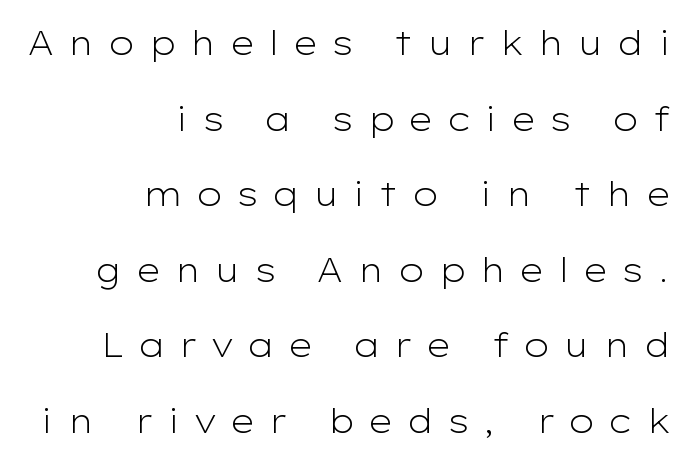
{"serif": "no", "italic": "no", "bold": "no", "weight": "light", "width": "wide", "stroke_contrast": "low", "x_height": "medium", "monospaced": "no", "underline": "no", "align": "right", "line_spacing": "loose", "line_spacing_ratio": 2.29, "letter_spacing": "wide", "letter_spacing_em": 0.4, "glyph_px": 33}
